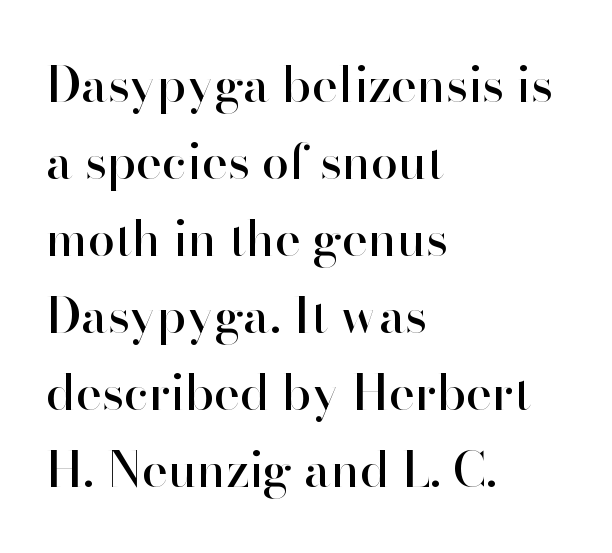
The rendering uses a moderate line-height, typical for paragraphs. The baseline area is clear. Posture: vertical. The paragraph has a hard left edge and a soft right edge. These lines are rendered in a variable-pitch font. The type is set solid horizontally, with unmodified tracking.
